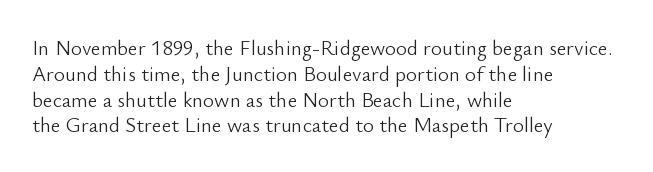
Q: Is the text bold? A: No.
Q: Is the text italic (slanted)? A: No, it is upright.
Q: Is the text underlined? A: No.
Q: How is the paragraph aligned? A: Left-aligned.
Q: Is the spacing between letters normal or unusually wide? A: Normal.
